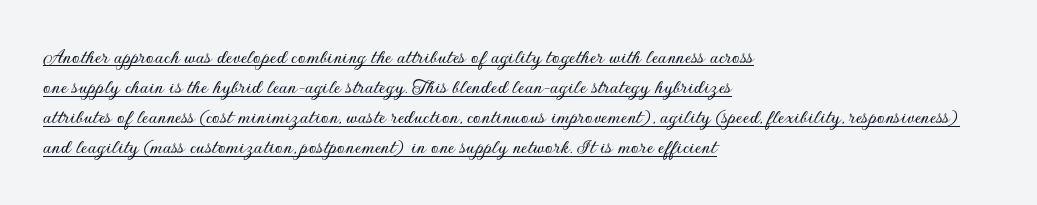
{"underline": "yes", "align": "left", "line_spacing": "normal", "line_spacing_ratio": 1.37, "letter_spacing": "normal", "letter_spacing_em": 0.0, "glyph_px": 22}
